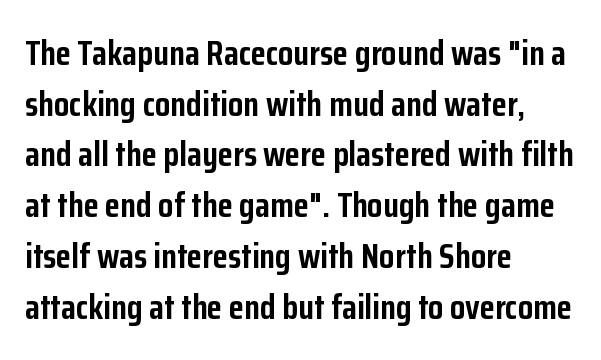
Is there much room between lines? A standard amount, neither cramped nor airy. The glyphs have the mass of a bold cut. Tracking here is standard; glyphs follow each other at the usual distance. Type without underlining.
